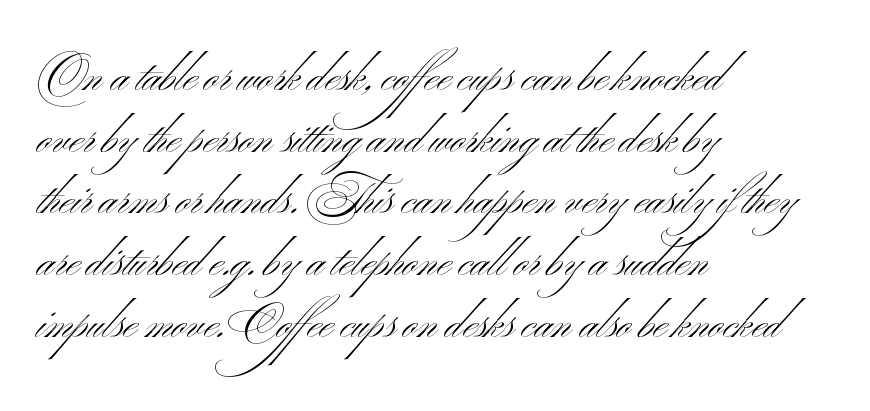
No feet cap the strokes, marking this as sans-serif type. Honestly, the row spacing looks completely unremarkable. Is the block centered? No — it sits flush against the left margin.
